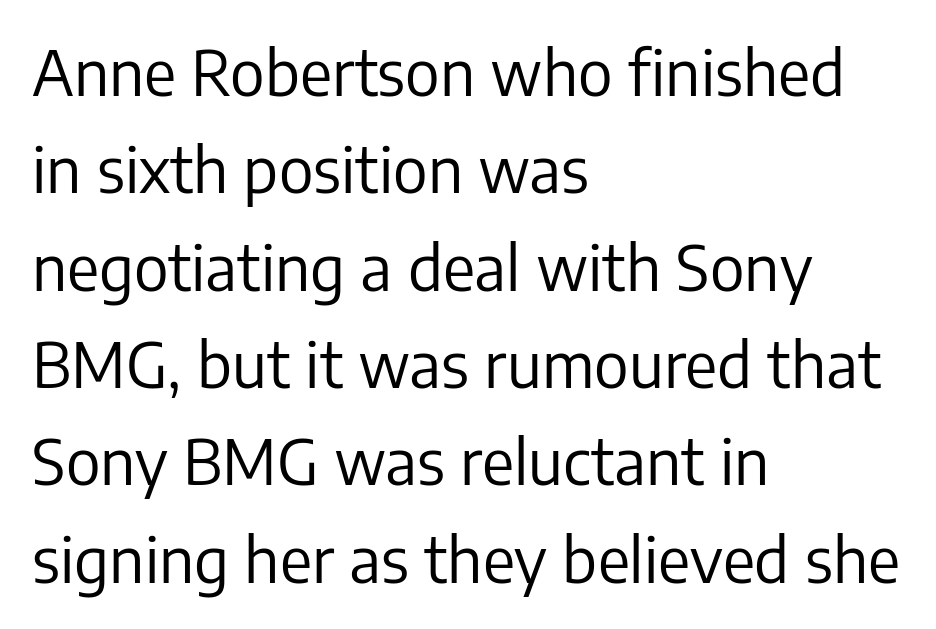
No chunkiness to these letters — they're not bold. Varying glyph widths throughout — classic text-font behaviour. A typesetter would mark this as roman, not italic. Look at the bottom of the vertical strokes: they stop flat, with no serifs.
